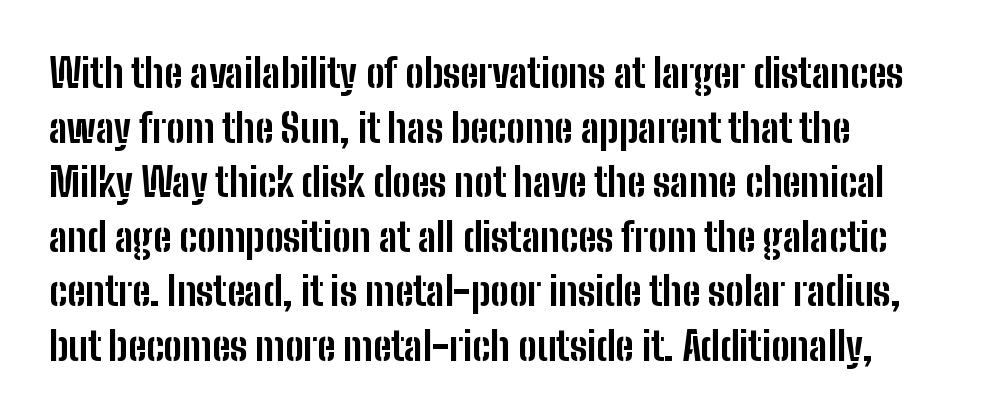
Is the type bold? Yes — the strokes are clearly thick and heavy. The glyphs in this specimen are sans serif. Proportional: the letters do not fall into vertical columns. The rendering anchors every line to the left-hand side.
